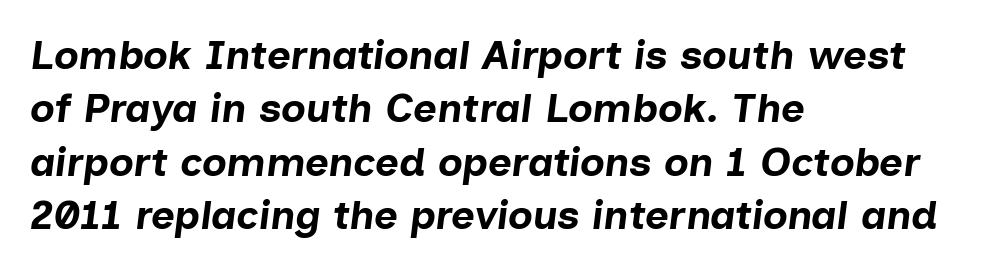
{"italic": "yes", "lean": "right", "slant_degrees": 7, "bold": "yes", "weight": "bold", "width": "normal", "stroke_contrast": "low", "x_height": "medium", "monospaced": "no", "underline": "no", "align": "left", "line_spacing": "normal", "line_spacing_ratio": 1.3, "letter_spacing": "normal", "letter_spacing_em": 0.0, "glyph_px": 41}
